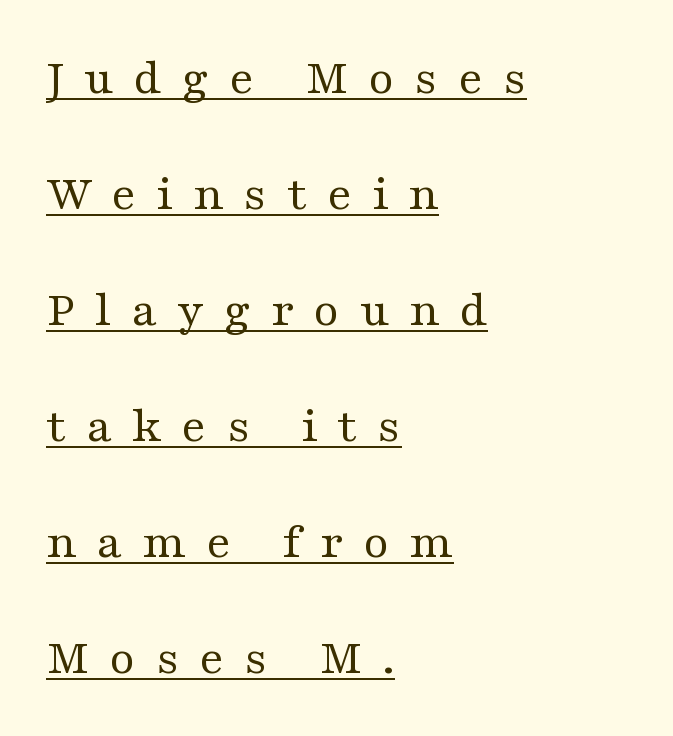
Quick note: not italic, upright. These lines stand farther apart than default settings would place them. Where is the straight margin? On the left. The lettering is marked with a stroke running underneath it. Unlike a clean sans, this face finishes its strokes with serifs.
